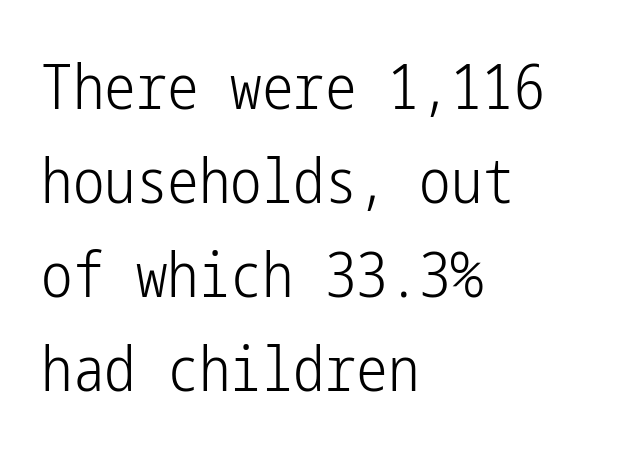
Q: Is the text bold? A: No.
Q: Is the text italic (slanted)? A: No, it is upright.
Q: Is the typeface a serif or a sans-serif typeface? A: Sans-serif.
Q: Is the text underlined? A: No.
Q: How is the paragraph aligned? A: Left-aligned.
Q: Is the spacing between letters normal or unusually wide? A: Normal.
Q: Is the spacing between lines tight, normal or loose? A: Normal.
Q: Width (condensed, normal, or wide)? A: Condensed.
Q: Stroke contrast? A: Low.
Q: x-height? A: Medium.
